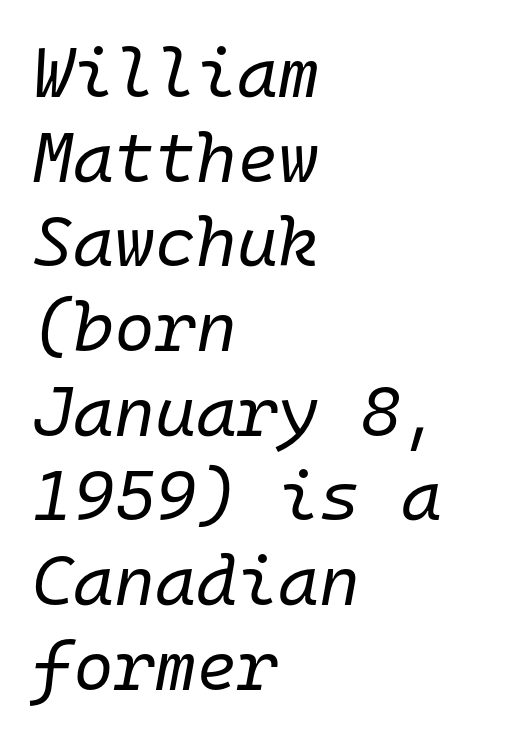
The image shows 70 px regular-weight type, italic (leaning right), monospaced; set left-aligned, line spacing 1.21x, normal letter spacing, not underlined; low stroke contrast and a medium x-height.
